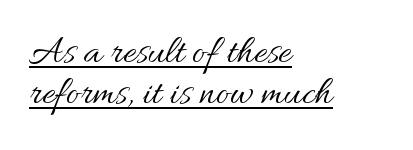
The image shows 40 px regular-weight type; set left-aligned, tight line spacing (1.03x), normal letter spacing, underlined; medium stroke contrast and a small x-height.
